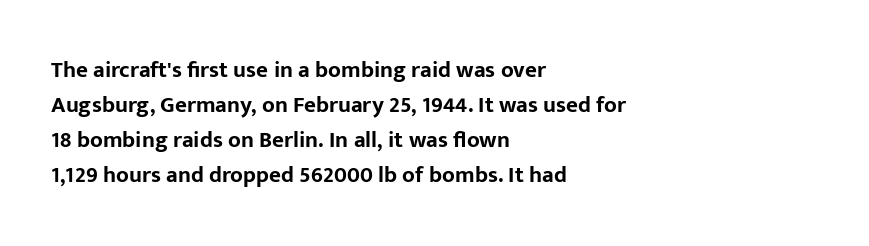
The image shows 23 px bold type, upright; set left-aligned, normal line spacing (1.52x), normal letter spacing, not underlined.
